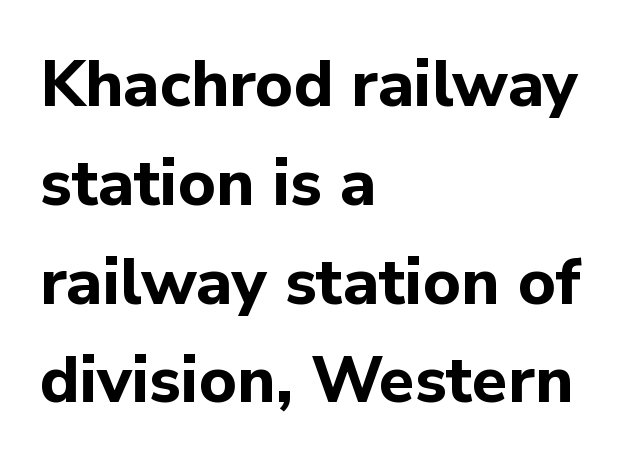
{"serif": "no", "italic": "no", "bold": "yes", "weight": "bold", "width": "normal", "stroke_contrast": "low", "x_height": "medium", "monospaced": "no", "underline": "no", "align": "left", "line_spacing": "normal", "line_spacing_ratio": 1.52, "letter_spacing": "normal", "letter_spacing_em": 0.0, "glyph_px": 65}
